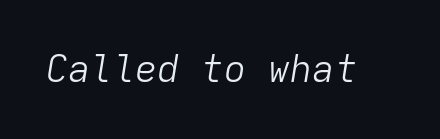
You could count columns in this text — the font is strictly monospaced. Plain, unruled lines of type. The letters are slanted; this is an italic face. These lines keep a tight, regular rhythm from letter to letter.
